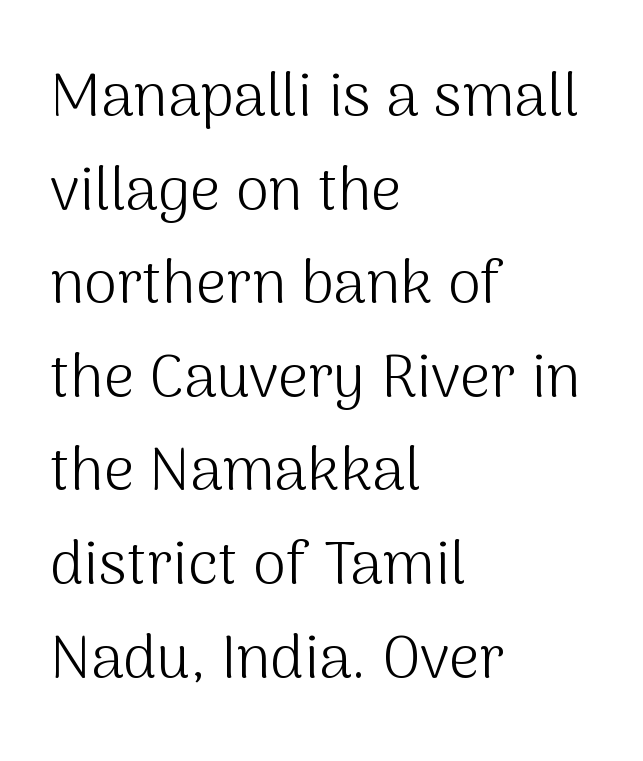
Is this a heavy cut? Hardly; it is regular or lighter. No extra tracking has been applied to these lines. Italic: no, the glyphs are upright roman. Typographically, this falls in the sans-serif category. This sample has the flowing, uneven cadence of proportional lettering. Does the leading feel generous? No, just average.
